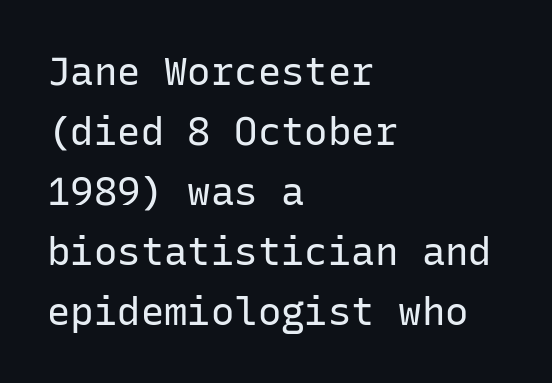
{"serif": "no", "italic": "no", "bold": "no", "weight": "regular", "width": "normal", "stroke_contrast": "low", "x_height": "medium", "monospaced": "yes", "underline": "no", "align": "left", "line_spacing": "normal", "line_spacing_ratio": 1.54, "letter_spacing": "normal", "letter_spacing_em": 0.0, "glyph_px": 39}
